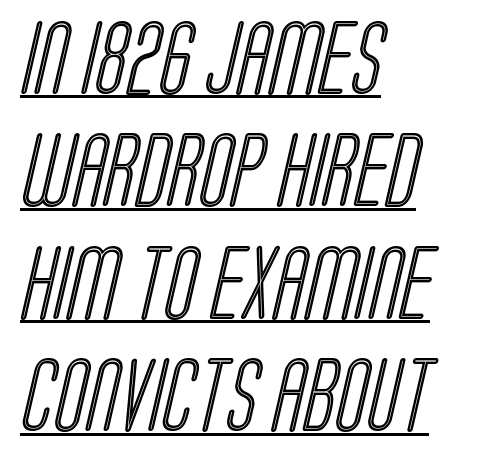
The image shows 74 px condensed type; set left-aligned, normal line spacing (1.52x), normal letter spacing, underlined; a large x-height.
